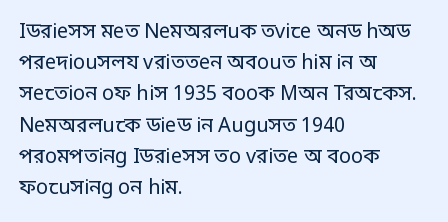
The image shows 20 px text type, upright; set left-aligned, normal line spacing (1.56x), normal letter spacing, not underlined.
